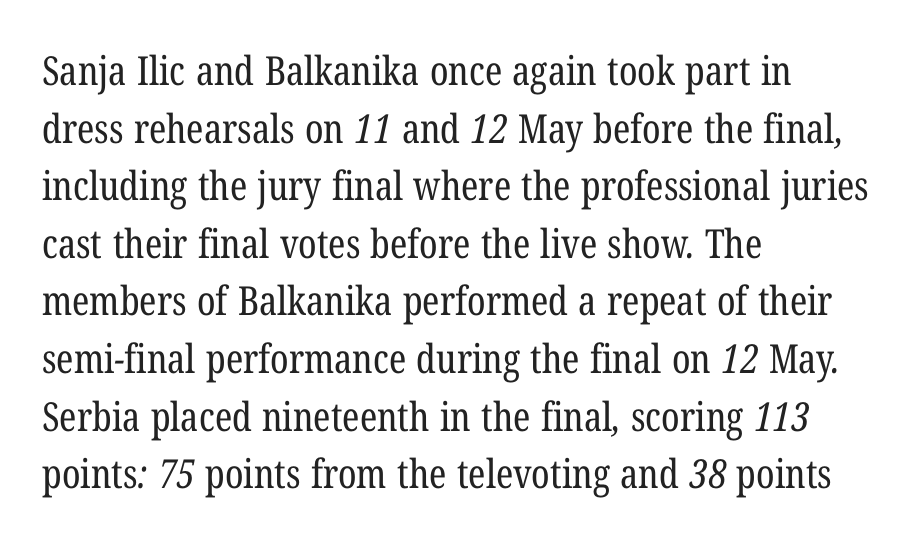
The image shows 40 px regular-weight, condensed serif type; set left-aligned, normal line spacing (1.44x), normal letter spacing, not underlined; low stroke contrast and a medium x-height.
